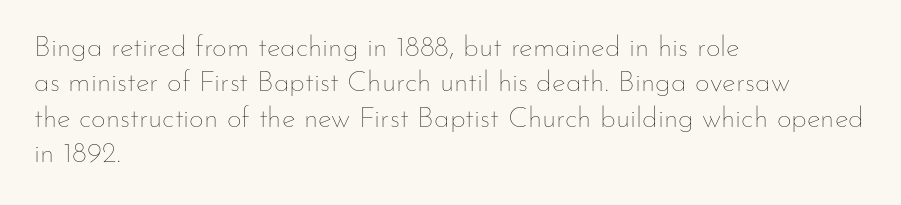
The image shows 29 px thin type, upright; set left-aligned, line spacing 1.22x, normal letter spacing, not underlined; low stroke contrast and a small x-height.
